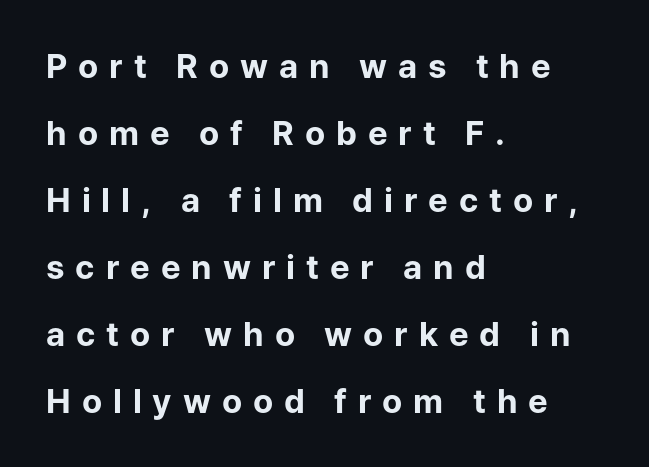
Q: Is the text bold? A: Yes.
Q: Is the text italic (slanted)? A: No, it is upright.
Q: Is the typeface a serif or a sans-serif typeface? A: Sans-serif.
Q: Is the text underlined? A: No.
Q: How is the paragraph aligned? A: Left-aligned.
Q: Is the spacing between letters normal or unusually wide? A: Unusually wide.
Q: Is the spacing between lines tight, normal or loose? A: Loose.
Q: Width (condensed, normal, or wide)? A: Normal.
Q: Stroke contrast? A: Low.
Q: x-height? A: Medium.
Q: Monospaced? A: No.
